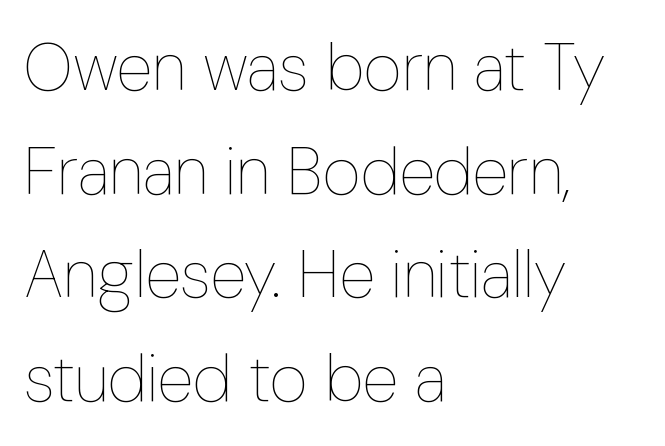
Q: Is the text bold? A: No.
Q: Is the text italic (slanted)? A: No, it is upright.
Q: Is the text underlined? A: No.
Q: How is the paragraph aligned? A: Left-aligned.
Q: Is the spacing between letters normal or unusually wide? A: Normal.
Q: Is the spacing between lines tight, normal or loose? A: Normal.
Q: Width (condensed, normal, or wide)? A: Condensed.
Q: Stroke contrast? A: Low.
Q: x-height? A: Medium.
Q: Monospaced? A: No.
